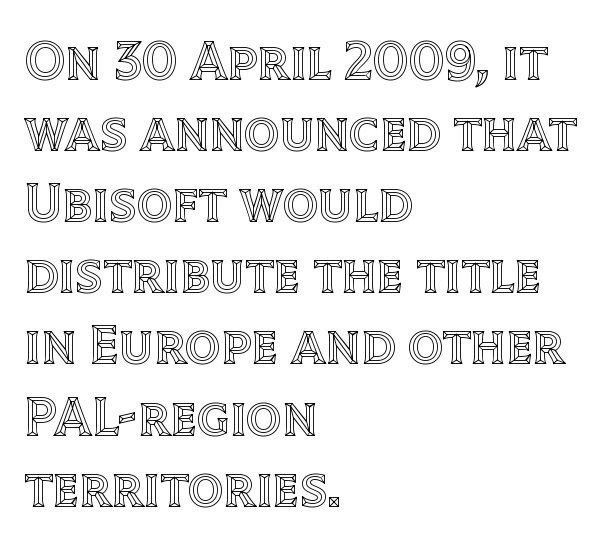
Each letter keeps its own natural width here, so spacing adapts to shape. Anything drawn beneath the words? Only blank space. These lines were composed using upright roman letters. Vertically, the passage feels balanced, rows spaced as you'd expect. All the whitespace from short lines collects on the right. The type is set solid horizontally, with unmodified tracking.
